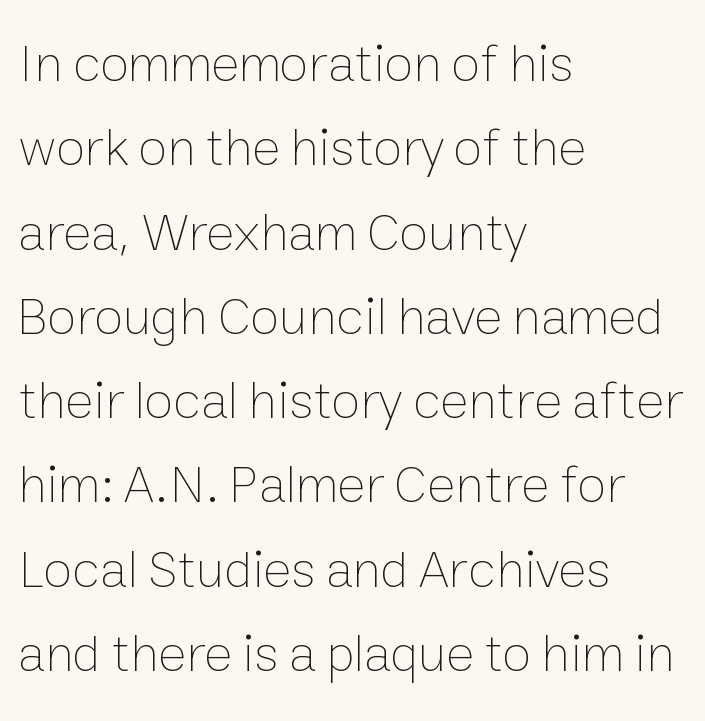
The rendering uses natural spacing where letterforms have individual widths. Where is the straight margin? On the left. Glance below the letters and you will spot only blank space. A typesetter would call this leading conventional body-copy spacing.
